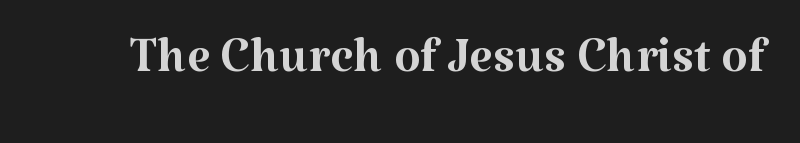
The image shows 68 px regular-weight serif type, upright; set normal letter spacing, not underlined; medium stroke contrast and a medium x-height.
